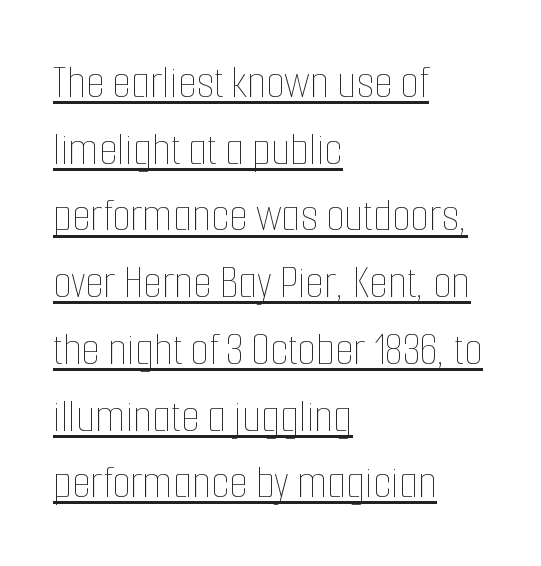
The image shows 48 px thin, condensed type, upright; set left-aligned, normal line spacing (1.39x), normal letter spacing, underlined; low stroke contrast and a medium x-height.
